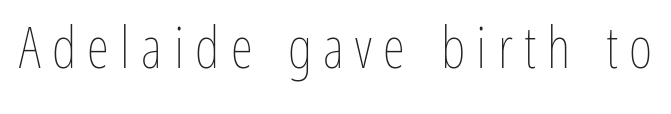
Q: Is the text bold? A: No.
Q: Is the text italic (slanted)? A: No, it is upright.
Q: Is the text underlined? A: No.
Q: Is the spacing between letters normal or unusually wide? A: Unusually wide.
Q: Width (condensed, normal, or wide)? A: Condensed.
Q: Stroke contrast? A: Low.
Q: x-height? A: Medium.
Q: Monospaced? A: No.
